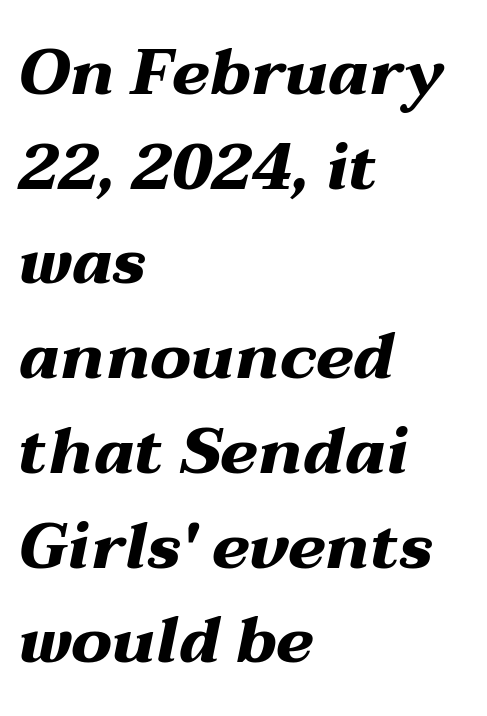
The image shows 64 px heavy, wide type, italic (leaning right); set left-aligned, normal line spacing (1.48x), normal letter spacing, not underlined; medium stroke contrast and a medium x-height.
